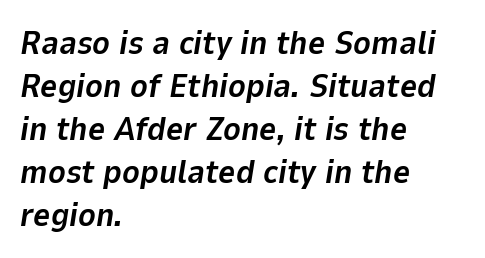
{"italic": "yes", "lean": "right", "slant_degrees": 9, "bold": "yes", "weight": "bold", "width": "normal", "stroke_contrast": "low", "x_height": "medium", "monospaced": "no", "underline": "no", "align": "left", "line_spacing": "normal", "line_spacing_ratio": 1.3, "letter_spacing": "normal", "letter_spacing_em": 0.0, "glyph_px": 33}
